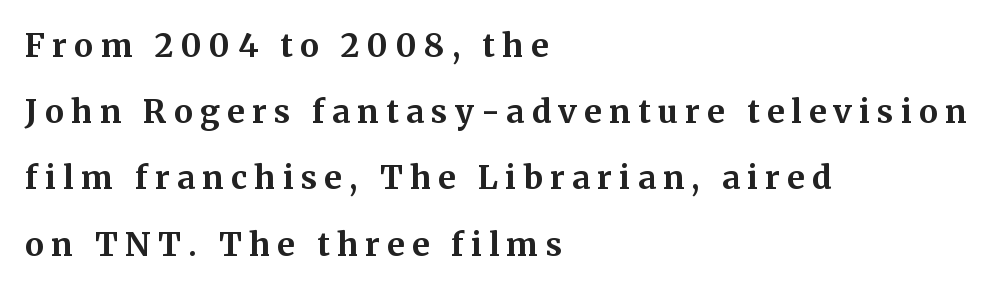
{"serif": "yes", "italic": "no", "bold": "yes", "weight": "bold", "width": "normal", "stroke_contrast": "medium", "x_height": "medium", "monospaced": "no", "underline": "no", "align": "left", "line_spacing": "loose", "line_spacing_ratio": 2.07, "letter_spacing": "wide", "letter_spacing_em": 0.23, "glyph_px": 32}
